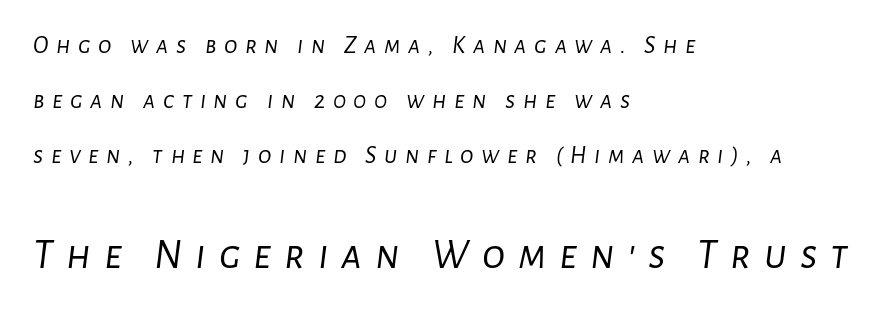
Q: Is the text bold? A: No.
Q: Is the text italic (slanted)? A: Yes, it leans right by about 7 degrees.
Q: Is the text underlined? A: No.
Q: How is the paragraph aligned? A: Left-aligned.
Q: Is the spacing between letters normal or unusually wide? A: Unusually wide.
Q: Is the spacing between lines tight, normal or loose? A: Loose.
Q: Which block of text is set in a larger size, the first (top) or the second (bottom)? A: The second (bottom) one.
Q: Width (condensed, normal, or wide)? A: Normal.
Q: Stroke contrast? A: Low.
Q: x-height? A: Medium.
Q: Monospaced? A: No.
